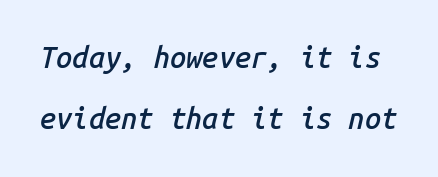
Typesetter's note: demi weight, one step under bold. The letters are slanted; this is an italic face. The zone under the glyphs is completely vacant. How are the letters spaced? Ordinarily, with no added tracking. Here the designer chose a console-style face with uniform glyph widths. Quick note: interline space is abundant.
